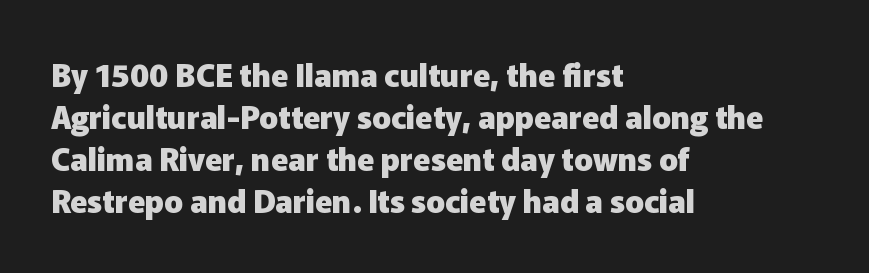
The image shows 31 px heavy sans-serif type, upright; set left-aligned, normal line spacing (1.35x), normal letter spacing, not underlined; low stroke contrast and a medium x-height.
